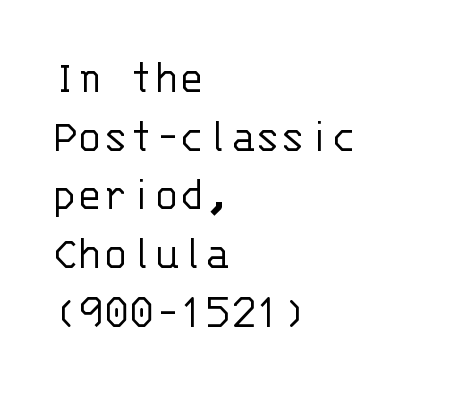
Q: Is the text bold? A: No.
Q: Is the text italic (slanted)? A: No, it is upright.
Q: Is the typeface a serif or a sans-serif typeface? A: Sans-serif.
Q: Is the text underlined? A: No.
Q: How is the paragraph aligned? A: Left-aligned.
Q: Is the spacing between letters normal or unusually wide? A: Normal.
Q: Is the spacing between lines tight, normal or loose? A: Normal.
Q: Width (condensed, normal, or wide)? A: Normal.
Q: Stroke contrast? A: Low.
Q: x-height? A: Large.
Q: Monospaced? A: Yes.
